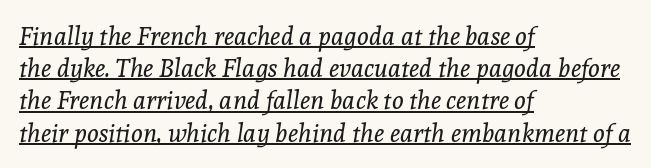
Q: Is the text bold? A: No.
Q: Is the text italic (slanted)? A: Yes, it leans right by about 8 degrees.
Q: Is the text underlined? A: Yes.
Q: How is the paragraph aligned? A: Left-aligned.
Q: Is the spacing between letters normal or unusually wide? A: Normal.
Q: Is the spacing between lines tight, normal or loose? A: Normal.
